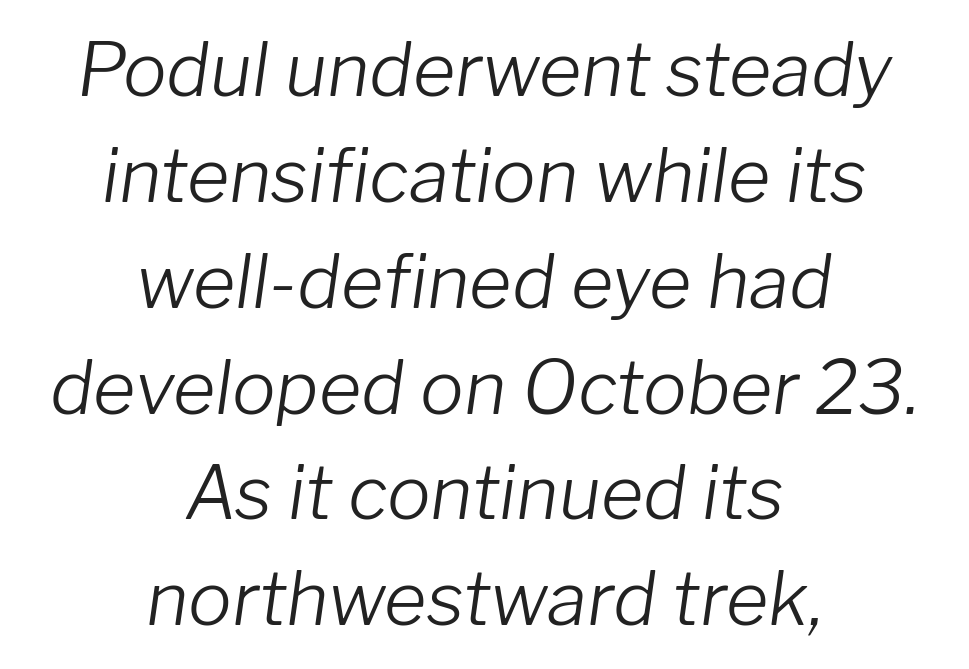
{"italic": "yes", "lean": "right", "slant_degrees": 8, "bold": "no", "weight": "light", "width": "normal", "stroke_contrast": "low", "x_height": "medium", "monospaced": "no", "underline": "no", "align": "center", "line_spacing": "normal", "line_spacing_ratio": 1.45, "letter_spacing": "normal", "letter_spacing_em": 0.0, "glyph_px": 73}
